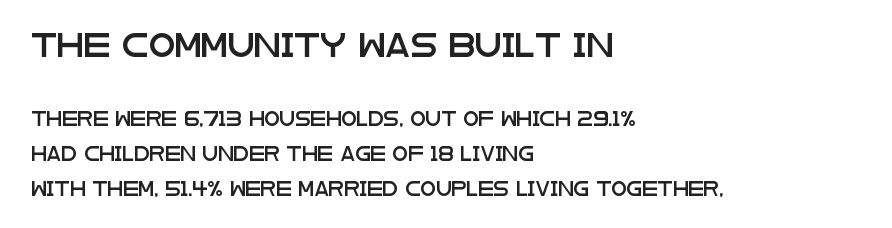
Compare the two chunks: the upper has the greater cap height. The specimen reads as upright at a glance. The passage shown stacks its lines with a broad gap. Clear beneath every line of the passage. All the whitespace from short lines collects on the right.
